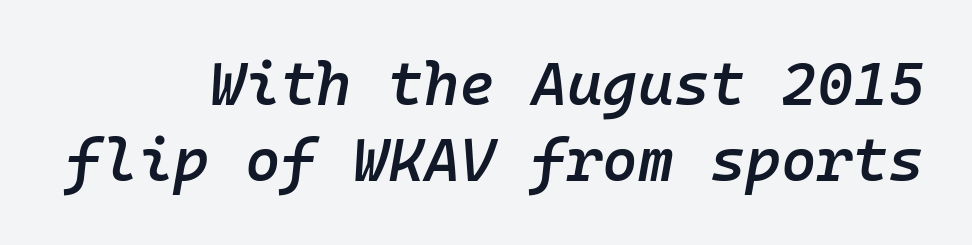
I'd describe the lettering as semibold — firm but not a full bold. Rows of type keep a routine distance in the vertical direction. No word sits above an underline. There is no visible air inserted between adjacent glyphs.
